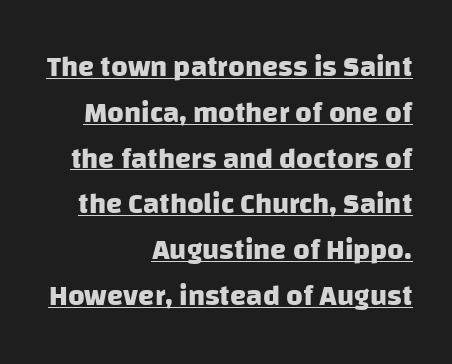
{"serif": "no", "bold": "yes", "weight": "heavy", "width": "normal", "stroke_contrast": "low", "x_height": "large", "monospaced": "no", "underline": "yes", "align": "right", "line_spacing": "normal", "line_spacing_ratio": 1.58, "letter_spacing": "normal", "letter_spacing_em": 0.0, "glyph_px": 29}
